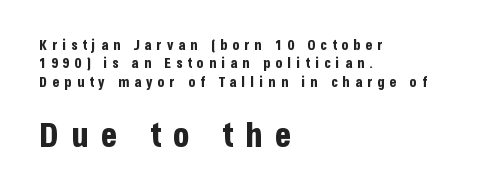
The image shows 34 px bold, condensed sans-serif type, upright; set left-aligned, normal line spacing (1.32x), unusually wide letter spacing (+0.36 em), not underlined; the second (bottom) block is 2.43x larger; low stroke contrast and a large x-height.
